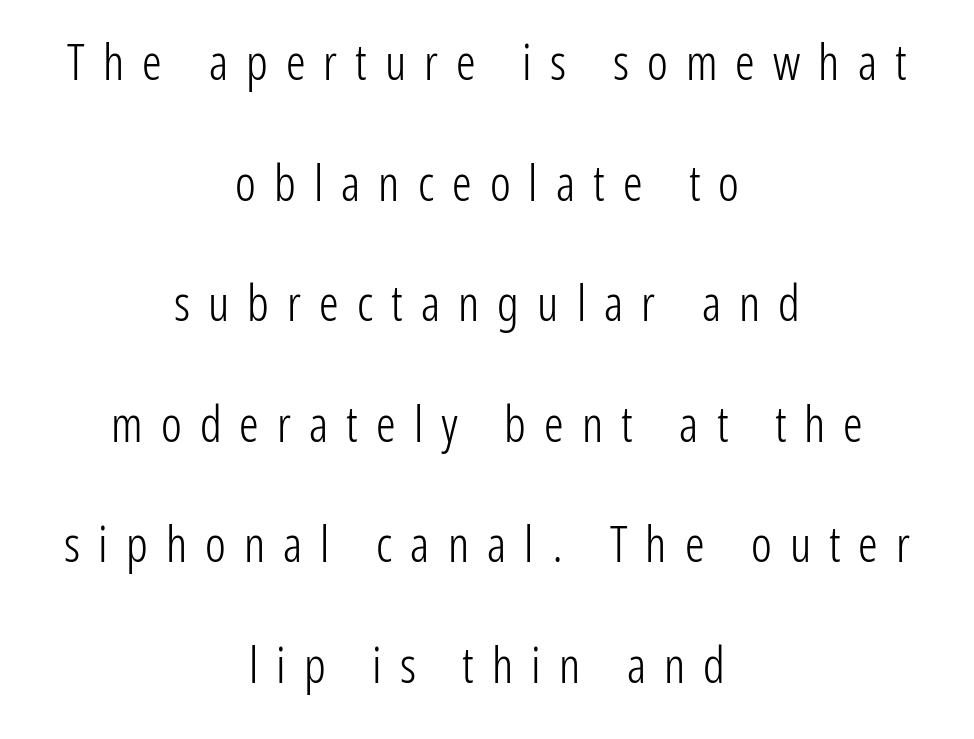
The image shows 49 px light, condensed sans-serif type, upright; set centered, loose line spacing (2.46x), unusually wide letter spacing (+0.37 em), not underlined; low stroke contrast and a medium x-height.
